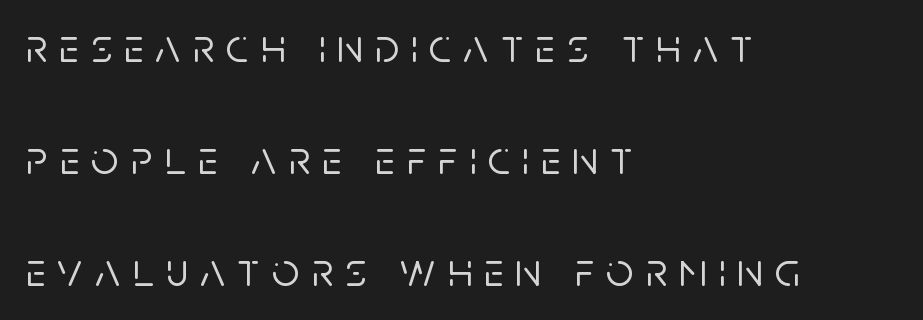
Q: Is the text italic (slanted)? A: No, it is upright.
Q: Is the typeface a serif or a sans-serif typeface? A: Sans-serif.
Q: Is the text underlined? A: No.
Q: How is the paragraph aligned? A: Left-aligned.
Q: Is the spacing between letters normal or unusually wide? A: Unusually wide.
Q: Is the spacing between lines tight, normal or loose? A: Loose.
Q: Width (condensed, normal, or wide)? A: Normal.
Q: Stroke contrast? A: Low.
Q: x-height? A: Large.
Q: Monospaced? A: No.
